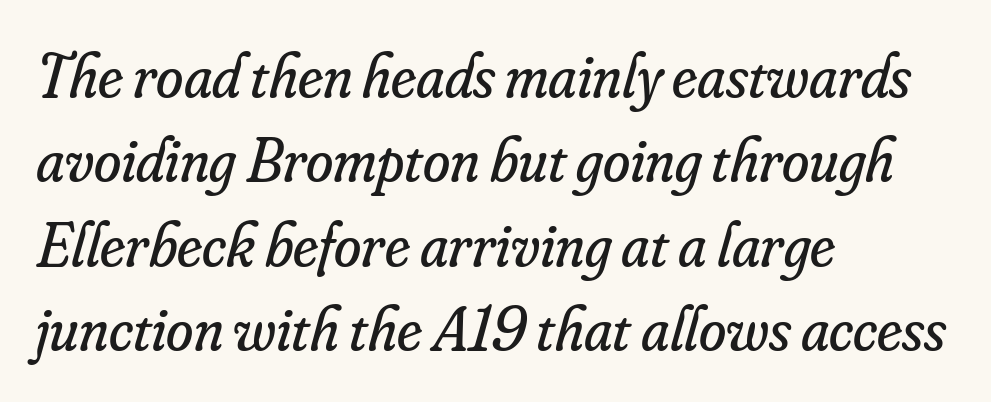
Q: Is the text bold? A: No.
Q: Is the text italic (slanted)? A: Yes, it leans right by about 16 degrees.
Q: Is the typeface a serif or a sans-serif typeface? A: Serif.
Q: Is the text underlined? A: No.
Q: How is the paragraph aligned? A: Left-aligned.
Q: Is the spacing between letters normal or unusually wide? A: Normal.
Q: Is the spacing between lines tight, normal or loose? A: Normal.
Q: Width (condensed, normal, or wide)? A: Normal.
Q: Stroke contrast? A: Low.
Q: x-height? A: Small.
Q: Monospaced? A: No.
